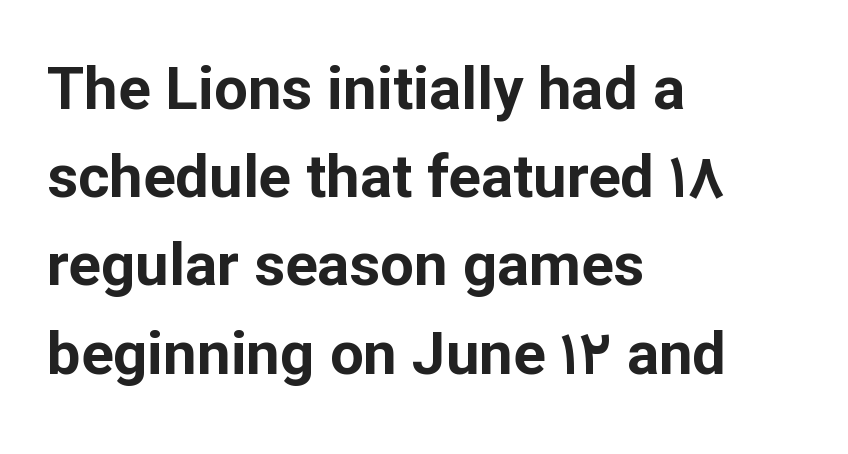
The lettering holds an erect, upright posture throughout. Visually the block forms a straight wall on the left and a jagged coastline on the right. Emphasis by weight is at full strength: bold. Any mark beneath the type? The region is blank. Character widths vary here, with narrow letters taking less room than wide ones. Unlike a traditional serif, this face leaves its strokes unadorned.
